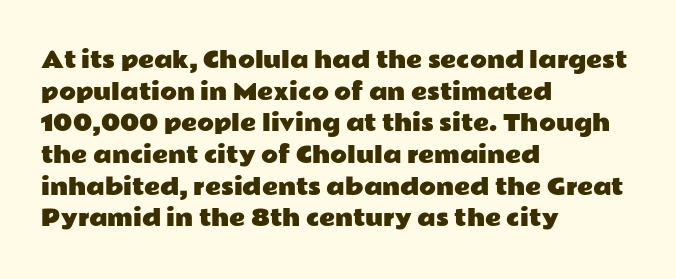
Ordinary non-slanted type is in use. Letter spacing: default. This sample is left-justified, so line endings fall wherever the words run out. Underline: absent. Successive baselines arrive at the customary interval.
